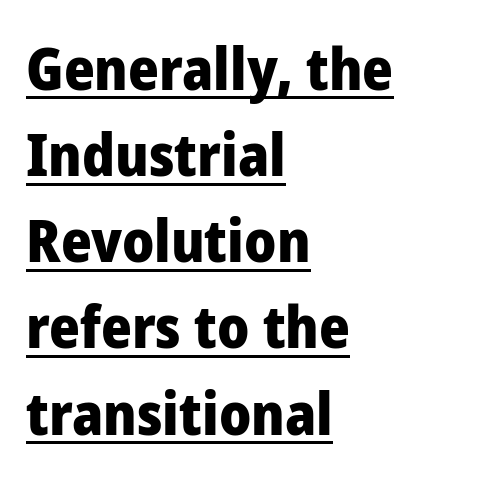
The image shows 59 px heavy sans-serif type, upright; set left-aligned, normal line spacing (1.46x), normal letter spacing, underlined; low stroke contrast and a medium x-height.
